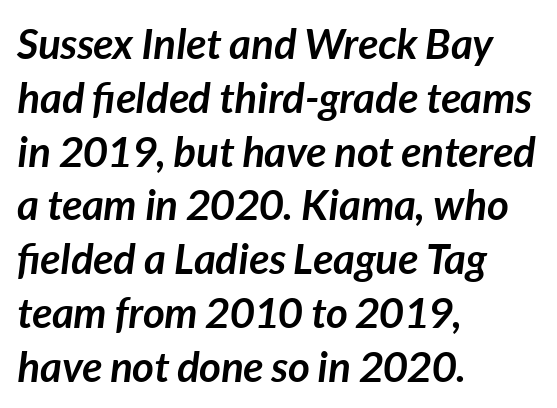
This rendering uses left alignment, leaving the right contour irregular. Proportional: the letters do not fall into vertical columns. Nobody touched the tracking dial on this one. Typesetter's note: full bold, strokes at maximum text heaviness. Normally led — the rows are evenly, conventionally spaced.
